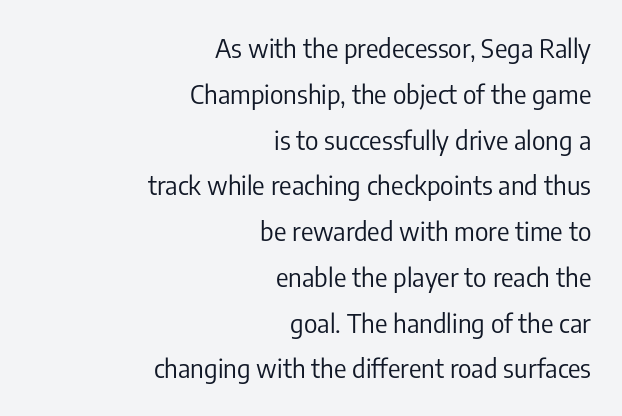
{"italic": "no", "bold": "no", "underline": "no", "align": "right", "line_spacing_ratio": 1.76, "letter_spacing": "normal", "letter_spacing_em": 0.0, "glyph_px": 26}
